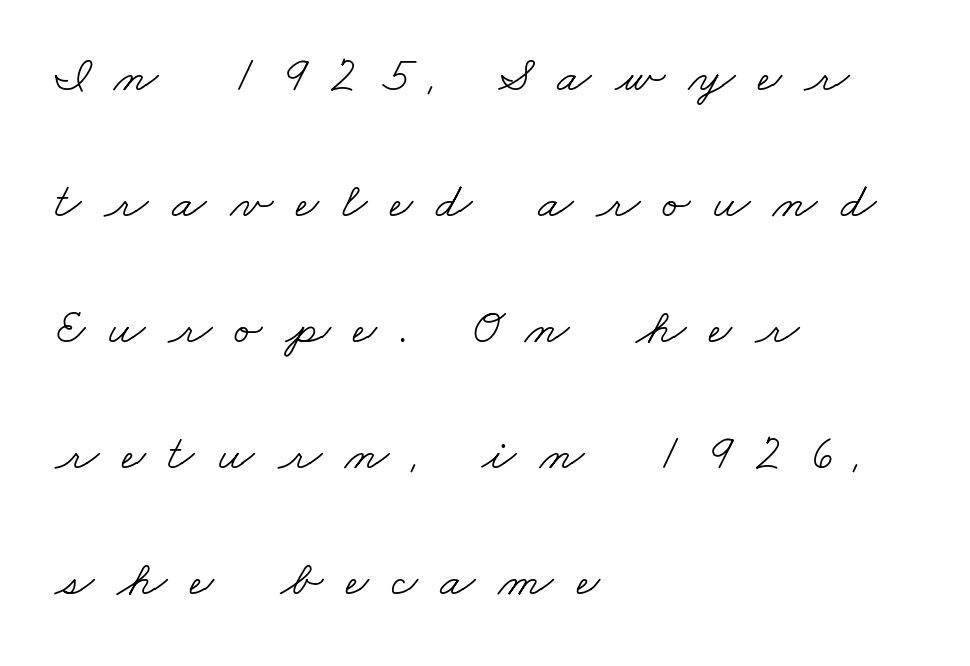
Q: Is the text bold? A: No.
Q: Is the typeface a serif or a sans-serif typeface? A: Serif.
Q: Is the text underlined? A: No.
Q: How is the paragraph aligned? A: Left-aligned.
Q: Is the spacing between letters normal or unusually wide? A: Unusually wide.
Q: Is the spacing between lines tight, normal or loose? A: Loose.
Q: Width (condensed, normal, or wide)? A: Wide.
Q: Stroke contrast? A: Low.
Q: x-height? A: Small.
Q: Monospaced? A: No.
